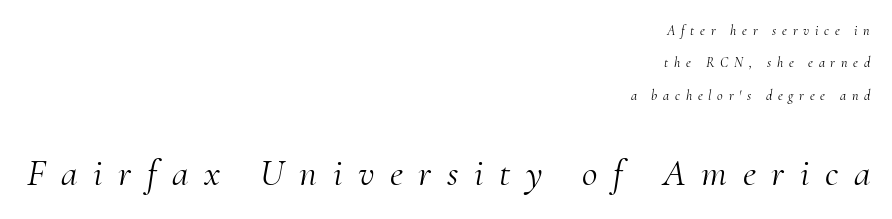
{"serif": "yes", "italic": "yes", "lean": "right", "slant_degrees": 10, "bold": "no", "weight": "light", "width": "normal", "stroke_contrast": "medium", "x_height": "small", "monospaced": "no", "underline": "no", "align": "right", "line_spacing": "loose", "line_spacing_ratio": 2.31, "letter_spacing": "wide", "letter_spacing_em": 0.41, "larger_block": "second", "size_ratio": 2.71, "glyph_px": 38}
